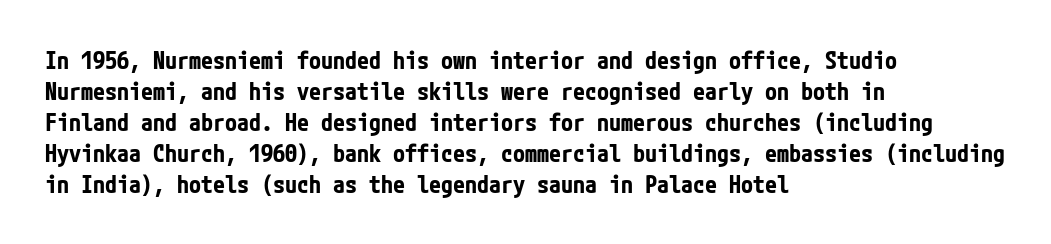
If you measured baseline to baseline, you'd find a middling distance. The specimen reads as upright at a glance. Glyph-to-glyph distance matches everyday printed text. Heavy, bold letterforms. Each row of text sits above clean, open space.
